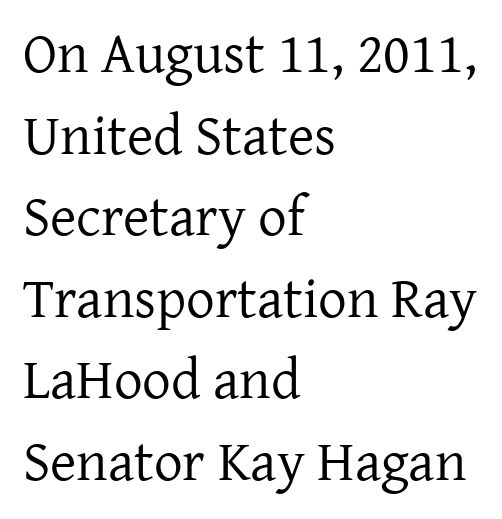
The image shows 57 px regular-weight serif type, upright; set left-aligned, normal line spacing (1.43x), normal letter spacing, not underlined; low stroke contrast and a medium x-height.
